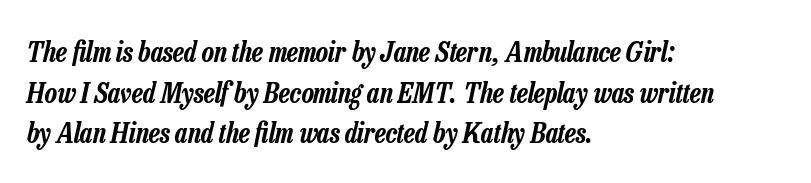
The letterforms sit shoulder to shoulder at normal distance. Alignment: flush left. Each letter keeps its own natural width here, so spacing adapts to shape. The designer left line spacing at the default.
